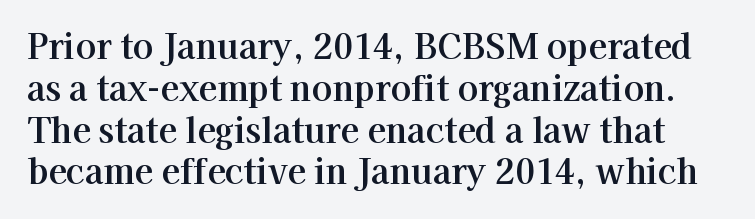
The image shows 34 px serif type, upright; set line spacing 1.23x, normal letter spacing, not underlined; high stroke contrast and a medium x-height.
